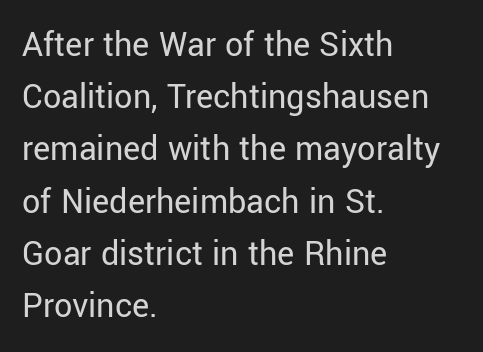
The image shows 36 px regular-weight sans-serif type, upright; set left-aligned, normal line spacing (1.45x), normal letter spacing, not underlined; low stroke contrast and a medium x-height.
